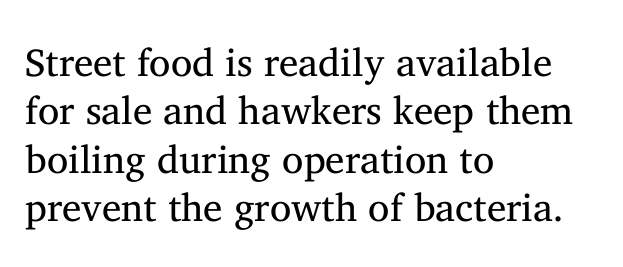
{"serif": "yes", "italic": "no", "bold": "no", "weight": "regular", "width": "normal", "stroke_contrast": "medium", "x_height": "medium", "monospaced": "no", "underline": "no", "align": "left", "line_spacing_ratio": 1.24, "letter_spacing": "normal", "letter_spacing_em": 0.0, "glyph_px": 39}
